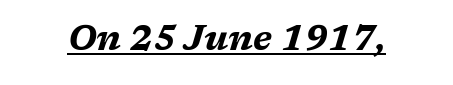
Q: Is the text bold? A: Yes.
Q: Is the text italic (slanted)? A: Yes, it leans right by about 17 degrees.
Q: Is the text underlined? A: Yes.
Q: Is the spacing between letters normal or unusually wide? A: Normal.
Q: Width (condensed, normal, or wide)? A: Wide.
Q: Stroke contrast? A: Medium.
Q: x-height? A: Medium.
Q: Monospaced? A: No.
